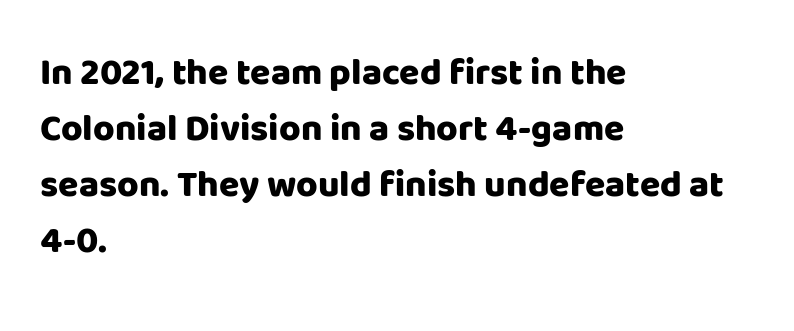
How are the letters spaced? Ordinarily, with no added tracking. Any mark beneath the type? The region is blank. Note the varied advance widths — an 'i' is clearly narrower than an 'm'. The line-height multiplier appears to be the usual default.
